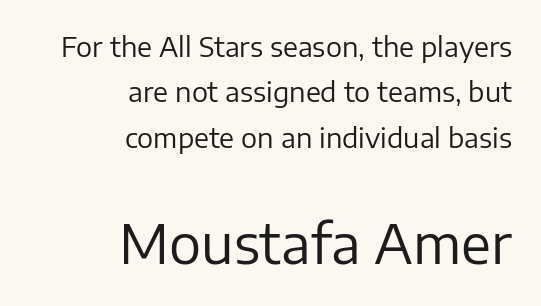
Q: Is the text bold? A: No.
Q: Is the text italic (slanted)? A: No, it is upright.
Q: Is the typeface a serif or a sans-serif typeface? A: Sans-serif.
Q: Is the text underlined? A: No.
Q: How is the paragraph aligned? A: Right-aligned.
Q: Is the spacing between letters normal or unusually wide? A: Normal.
Q: Is the spacing between lines tight, normal or loose? A: Normal.
Q: Which block of text is set in a larger size, the first (top) or the second (bottom)? A: The second (bottom) one.
Q: Width (condensed, normal, or wide)? A: Normal.
Q: Stroke contrast? A: Low.
Q: x-height? A: Medium.
Q: Monospaced? A: No.
